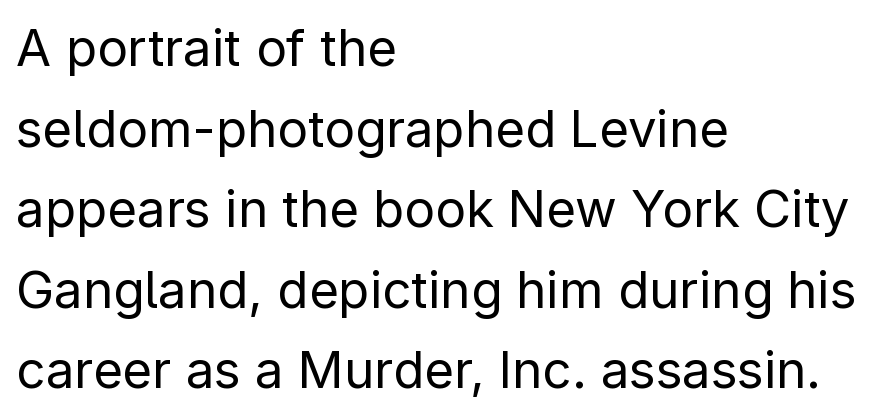
Check under the words: just untouched page. Nothing heavy about these letters — not bold at all. Typographically, this falls in the sans-serif category. This sample has the flowing, uneven cadence of proportional lettering. The letters stand upright; this is a roman face.
